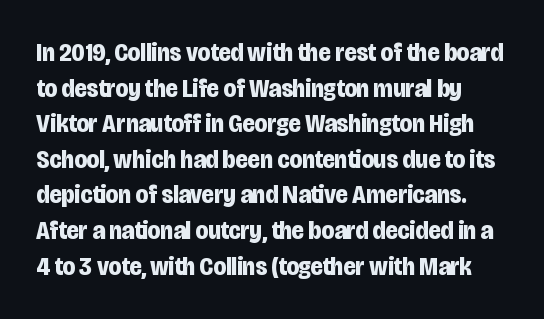
The image shows 26 px bold type, upright; set normal line spacing (1.37x), normal letter spacing, not underlined.
